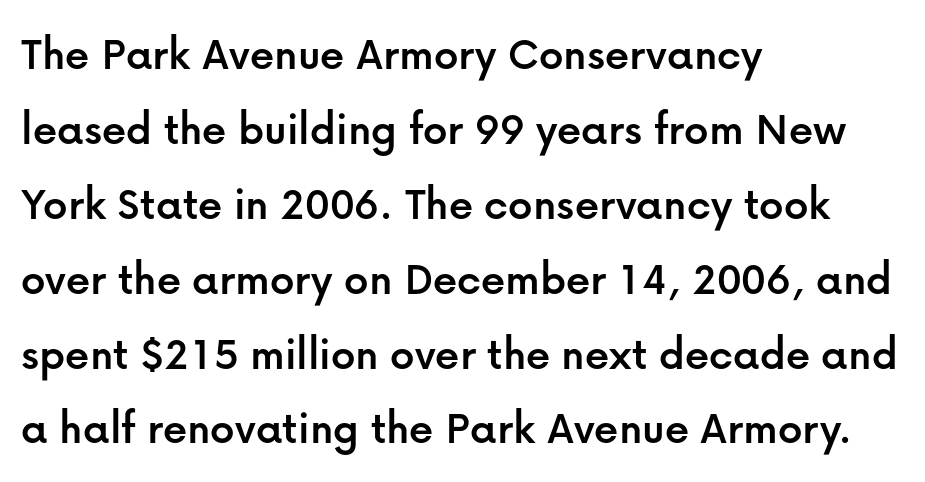
No italicization has been applied; the sample stays upright. This sample is left-justified, so line endings fall wherever the words run out. Leading matches the norm, producing a regular column. Tracking value appears to be zero — textbook default spacing.
